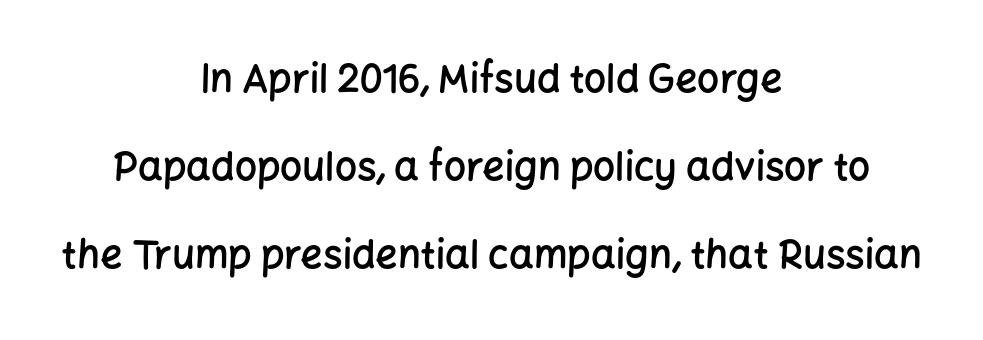
The image shows 39 px semibold sans-serif type, upright; set centered, loose line spacing (2.26x), normal letter spacing, not underlined; low stroke contrast and a medium x-height.
